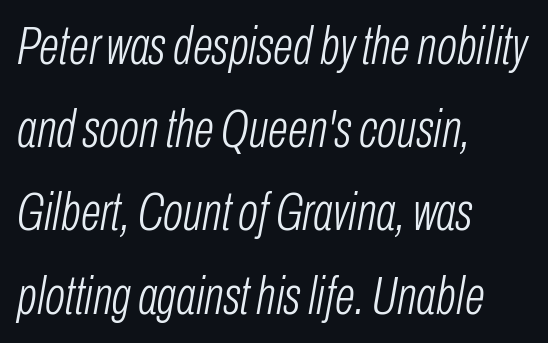
The image shows 53 px light, condensed type, italic (leaning right); set left-aligned, normal line spacing (1.57x), normal letter spacing, not underlined; low stroke contrast and a medium x-height.
